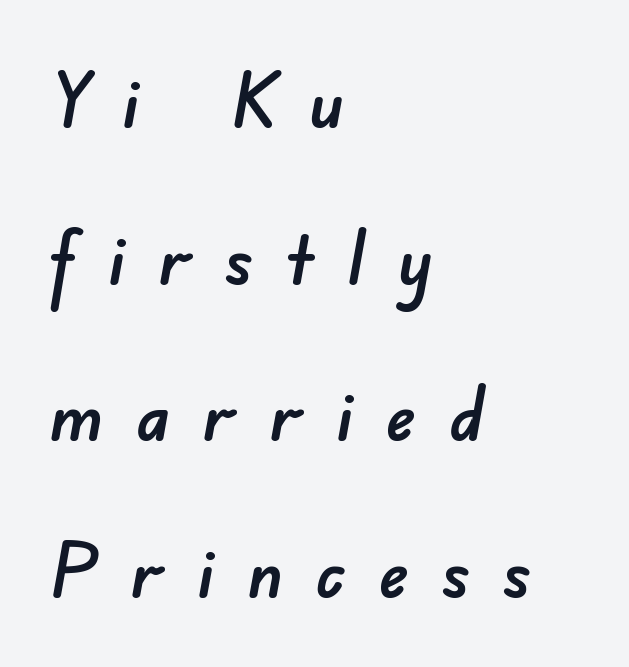
The image shows 76 px sans-serif type; set left-aligned, loose line spacing (2.06x), unusually wide letter spacing (+0.43 em), not underlined; low stroke contrast and a small x-height.
